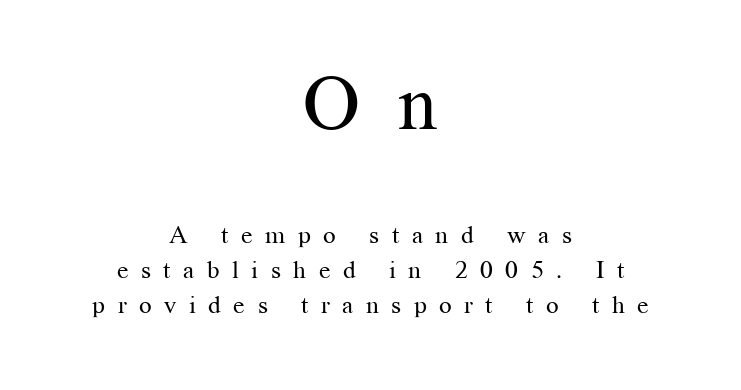
{"serif": "yes", "italic": "no", "bold": "no", "weight": "regular", "width": "normal", "stroke_contrast": "medium", "x_height": "medium", "monospaced": "no", "underline": "no", "align": "center", "line_spacing": "normal", "line_spacing_ratio": 1.4, "letter_spacing": "wide", "letter_spacing_em": 0.5, "larger_block": "first", "size_ratio": 3.04, "glyph_px": 76}
